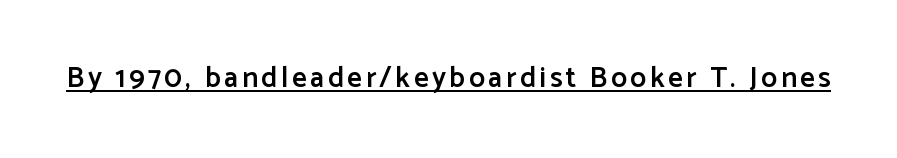
Q: Is the text bold? A: Semi-bold.
Q: Is the text italic (slanted)? A: No, it is upright.
Q: Is the typeface a serif or a sans-serif typeface? A: Sans-serif.
Q: Is the text underlined? A: Yes.
Q: Width (condensed, normal, or wide)? A: Normal.
Q: Stroke contrast? A: Low.
Q: x-height? A: Medium.
Q: Monospaced? A: No.
